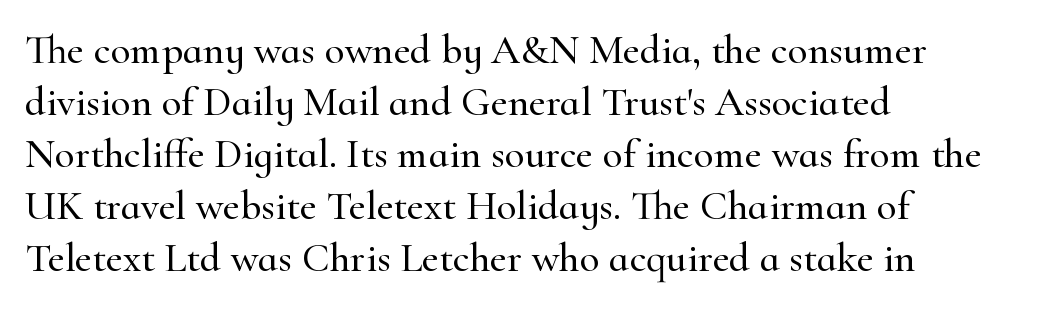
The image shows 41 px serif type, upright; set left-aligned, normal line spacing (1.27x), normal letter spacing, not underlined; high stroke contrast and a small x-height.
